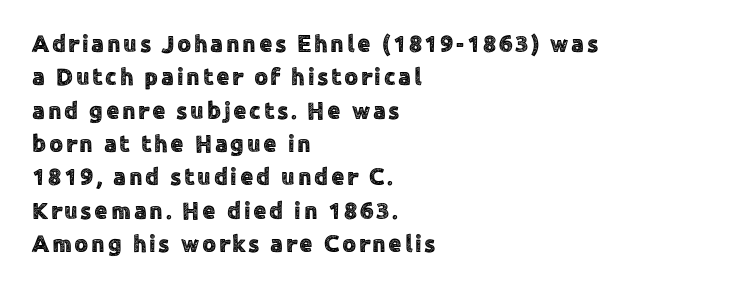
The image shows 24 px text type, upright; set left-aligned, normal line spacing (1.39x), not underlined.
